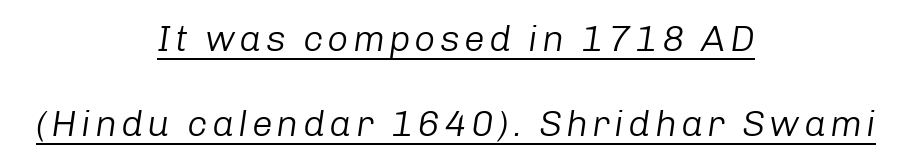
{"italic": "yes", "lean": "right", "slant_degrees": 8, "bold": "no", "weight": "light", "width": "normal", "stroke_contrast": "low", "x_height": "medium", "monospaced": "no", "underline": "yes", "align": "center", "line_spacing": "loose", "line_spacing_ratio": 2.29, "glyph_px": 37}
